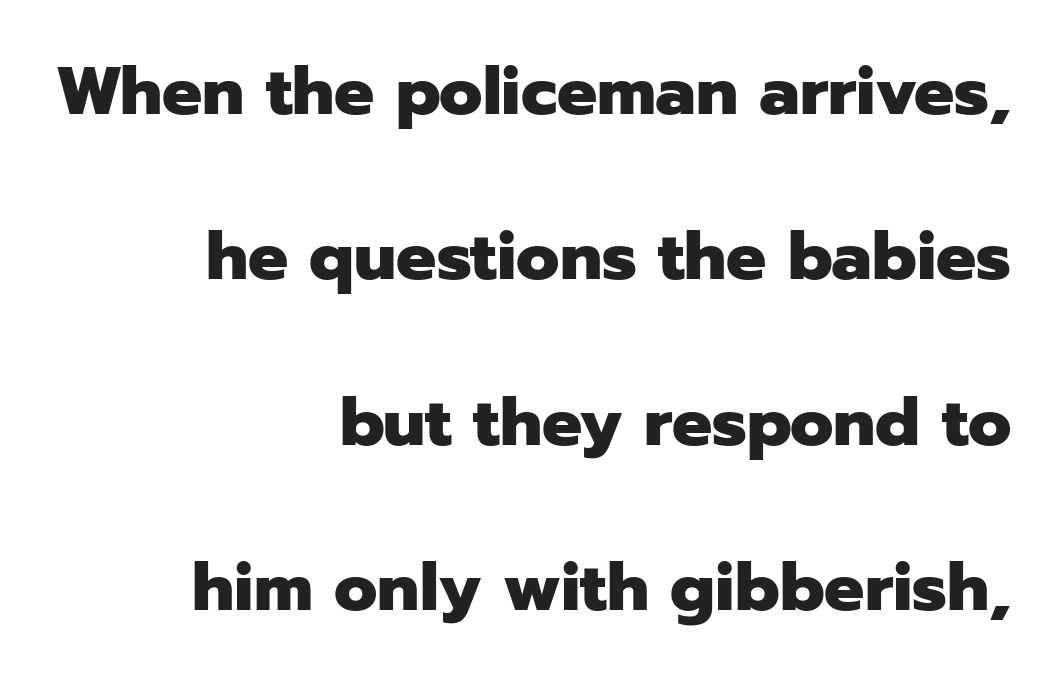
The letterforms sit shoulder to shoulder at normal distance. Classification — sans serif. The block of text is sparse from top to bottom, with ample space between rows. Which margin do the lines hug? The right one — the left edge is uneven.
